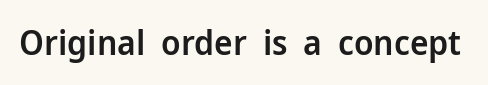
The image shows 35 px semibold sans-serif type, upright; set normal letter spacing, not underlined; low stroke contrast and a medium x-height.
